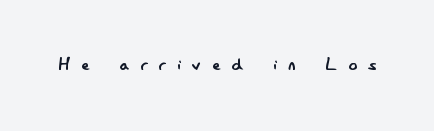
{"italic": "no", "bold": "no", "underline": "no", "letter_spacing": "wide", "letter_spacing_em": 0.5, "glyph_px": 22}
